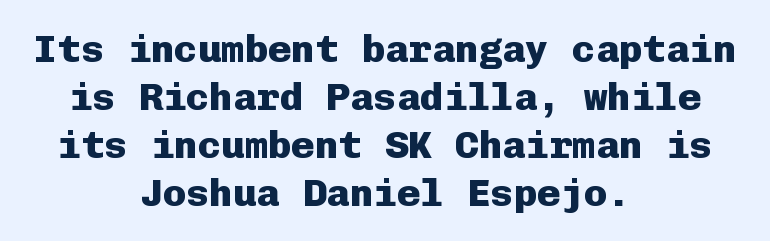
Q: Is the text bold? A: Yes.
Q: Is the text italic (slanted)? A: No, it is upright.
Q: Is the typeface a serif or a sans-serif typeface? A: Sans-serif.
Q: Is the text underlined? A: No.
Q: How is the paragraph aligned? A: Centered.
Q: Is the spacing between letters normal or unusually wide? A: Normal.
Q: Width (condensed, normal, or wide)? A: Normal.
Q: Stroke contrast? A: Low.
Q: x-height? A: Medium.
Q: Monospaced? A: Yes.
